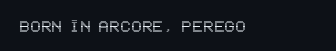
Q: Is the text italic (slanted)? A: No, it is upright.
Q: Is the text underlined? A: No.
Q: Is the spacing between letters normal or unusually wide? A: Normal.
